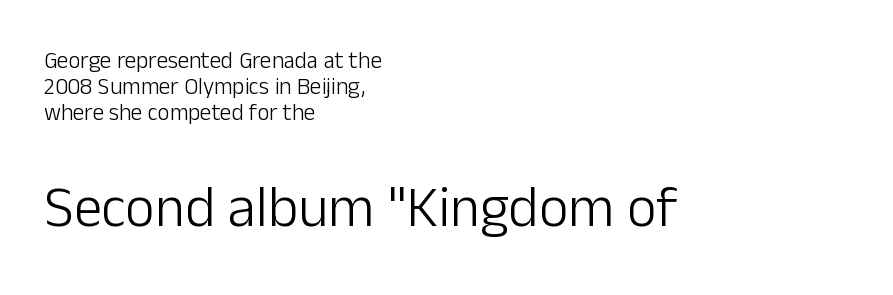
Looks like regular typesetting: each glyph gets only the width it needs. Successive baselines arrive quickly, one right under another. Unlike italic type, these characters show no tilt at all. The string is rendered with underlining switched off.
